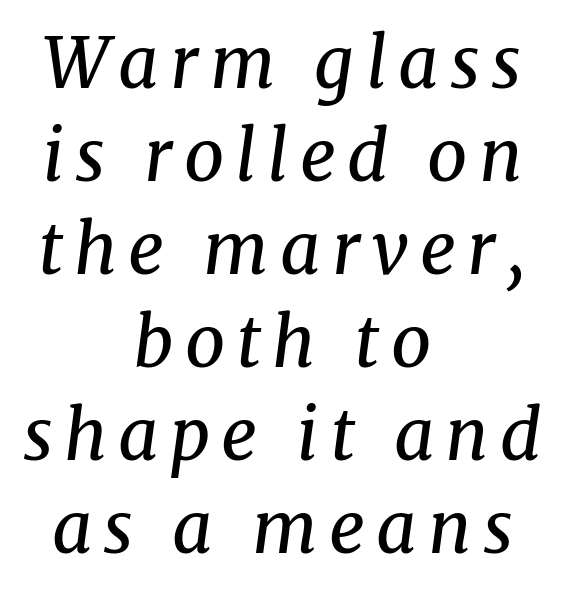
Each stroke keeps to a modest, everyday thickness or less. A typesetter would call this proportional, since set widths differ per character. Every character sits at an angle, as italics do. The leading is moderate, giving the passage an even texture.
